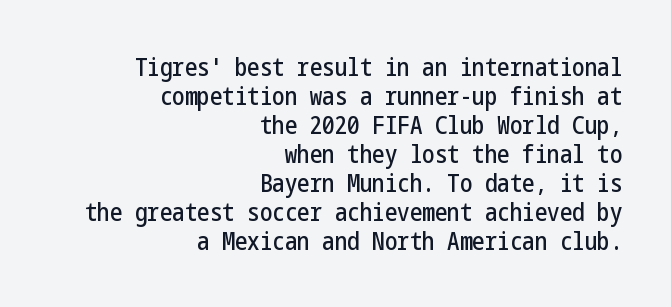
The image shows 25 px text type, upright; set right-aligned, line spacing 1.16x, normal letter spacing, not underlined.
